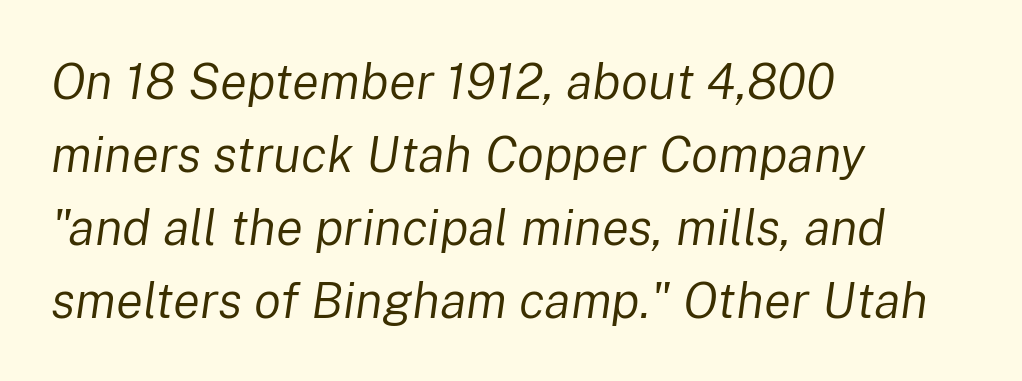
On a weight scale, this lands at 450 or below. The letterforms sit shoulder to shoulder at normal distance. Think of a printed novel: that variable character pitch is what you see here. Regular leading. The rag falls on the right side of this text block.
